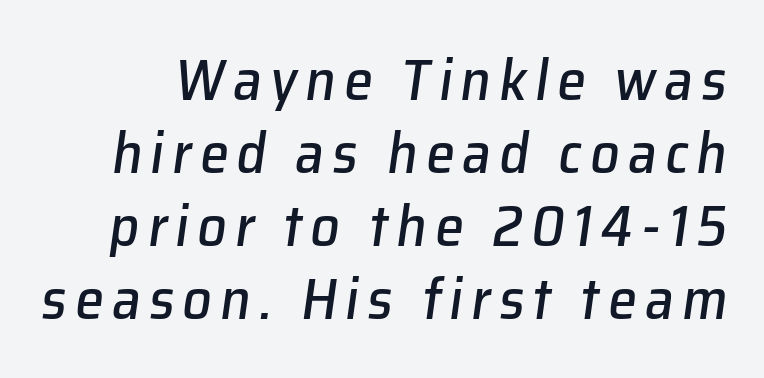
{"italic": "yes", "lean": "right", "slant_degrees": 8, "width": "normal", "stroke_contrast": "low", "x_height": "medium", "monospaced": "no", "underline": "no", "line_spacing": "normal", "line_spacing_ratio": 1.26, "glyph_px": 58}
